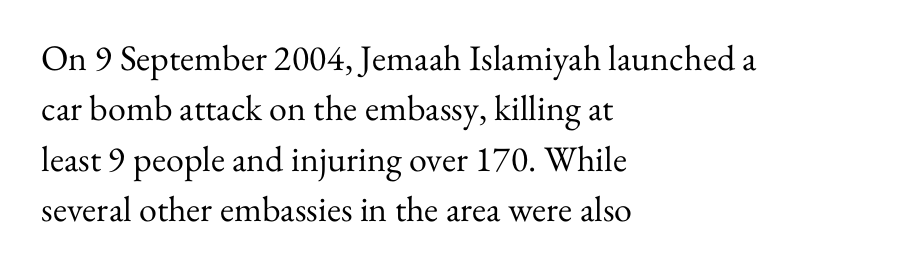
Q: Is the text bold? A: No.
Q: Is the text italic (slanted)? A: No, it is upright.
Q: Is the typeface a serif or a sans-serif typeface? A: Serif.
Q: Is the text underlined? A: No.
Q: How is the paragraph aligned? A: Left-aligned.
Q: Is the spacing between letters normal or unusually wide? A: Normal.
Q: Is the spacing between lines tight, normal or loose? A: Normal.
Q: Width (condensed, normal, or wide)? A: Normal.
Q: Stroke contrast? A: Medium.
Q: x-height? A: Small.
Q: Monospaced? A: No.
